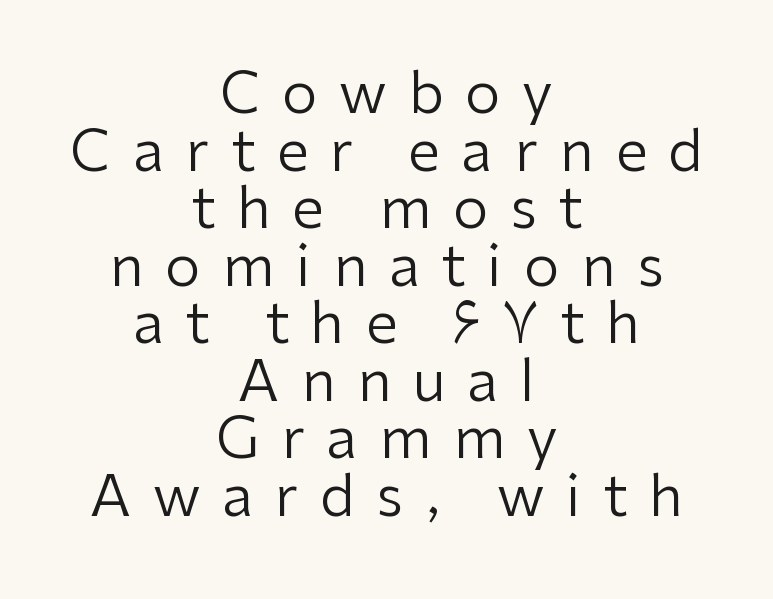
The image shows 57 px regular-weight sans-serif type, upright; set centered, tight line spacing (1.01x), unusually wide letter spacing (+0.38 em), not underlined; low stroke contrast and a medium x-height.
